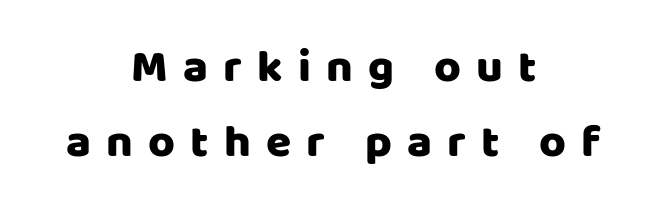
Q: Is the text italic (slanted)? A: No, it is upright.
Q: Is the typeface a serif or a sans-serif typeface? A: Sans-serif.
Q: Is the text underlined? A: No.
Q: How is the paragraph aligned? A: Centered.
Q: Is the spacing between letters normal or unusually wide? A: Unusually wide.
Q: Is the spacing between lines tight, normal or loose? A: Normal.
Q: Width (condensed, normal, or wide)? A: Normal.
Q: Stroke contrast? A: Low.
Q: x-height? A: Large.
Q: Monospaced? A: No.
